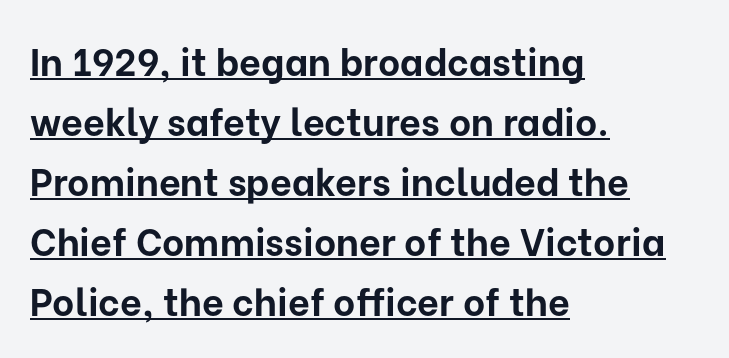
Q: Is the text bold? A: Yes.
Q: Is the text italic (slanted)? A: No, it is upright.
Q: Is the typeface a serif or a sans-serif typeface? A: Sans-serif.
Q: Is the text underlined? A: Yes.
Q: How is the paragraph aligned? A: Left-aligned.
Q: Is the spacing between letters normal or unusually wide? A: Normal.
Q: Is the spacing between lines tight, normal or loose? A: Normal.
Q: Width (condensed, normal, or wide)? A: Normal.
Q: Stroke contrast? A: Low.
Q: x-height? A: Medium.
Q: Monospaced? A: No.
